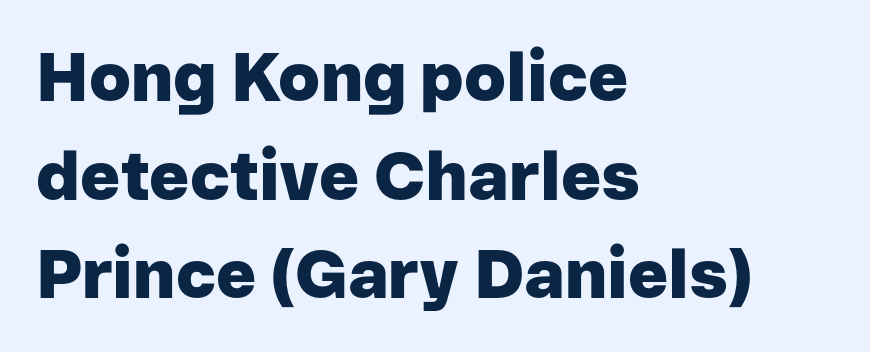
The image shows 68 px heavy sans-serif type, upright; set left-aligned, normal line spacing (1.45x), normal letter spacing, not underlined; low stroke contrast and a medium x-height.
